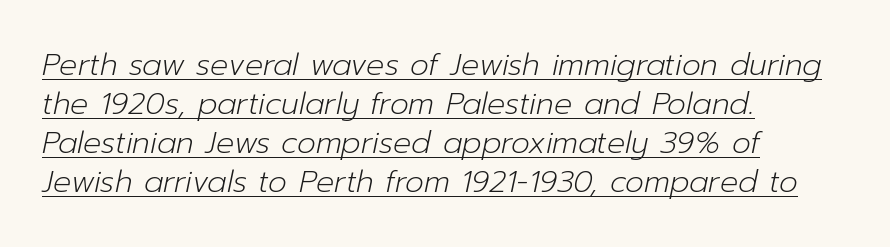
The image shows 30 px light type, italic (leaning right); set left-aligned, normal line spacing (1.3x), normal letter spacing, underlined; low stroke contrast and a medium x-height.
